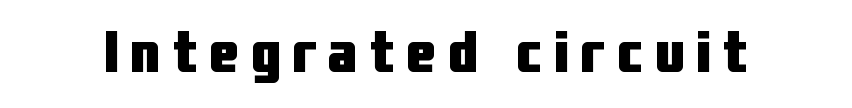
The rendering shows plain stroke endings on the letterforms — a sans-serif design. Letters rest on an invisible, unmarked baseline. In terms of weight, the rendering is a true, heavy bold. Does extra space separate the letters? Yes, quite a lot of it. You can tell it's not italic because the verticals are truly vertical. A typesetter would call this proportional, since set widths differ per character.
